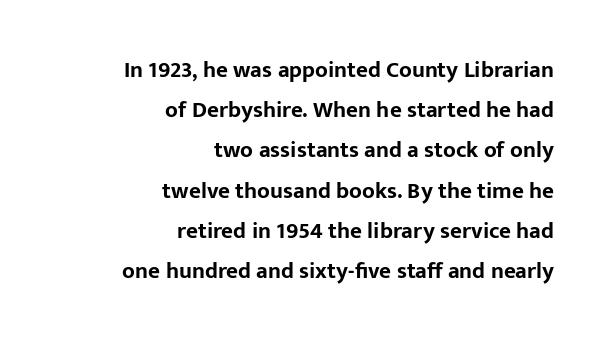
The image shows 23 px bold type, upright; set right-aligned, line spacing 1.75x, normal letter spacing, not underlined.
